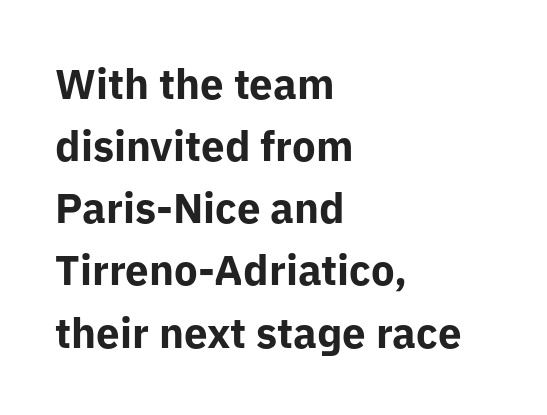
A normal amount of white space separates one row of letters from the next. Notice how the passage keeps a crisp vertical edge on the left only. Here the glyphs are tracked normally, forming tight word shapes. The face used here is a sans, in the tradition of grotesques and geometrics. What weight is shown? A full bold with thick strokes. Posture: vertical.
